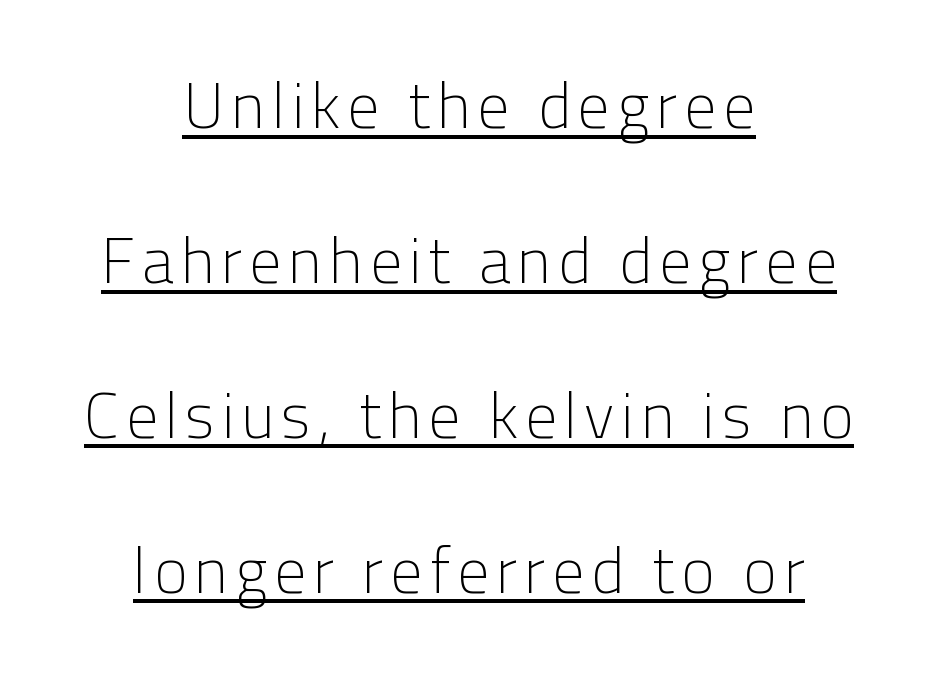
The image shows 64 px light sans-serif type, upright; set centered, loose line spacing (2.42x), underlined; low stroke contrast and a medium x-height.
